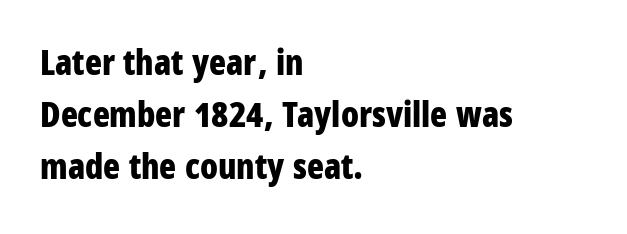
{"serif": "no", "italic": "no", "bold": "yes", "weight": "bold", "width": "condensed", "stroke_contrast": "low", "x_height": "large", "monospaced": "no", "underline": "no", "align": "left", "line_spacing": "normal", "line_spacing_ratio": 1.49, "letter_spacing": "normal", "letter_spacing_em": 0.0, "glyph_px": 35}
